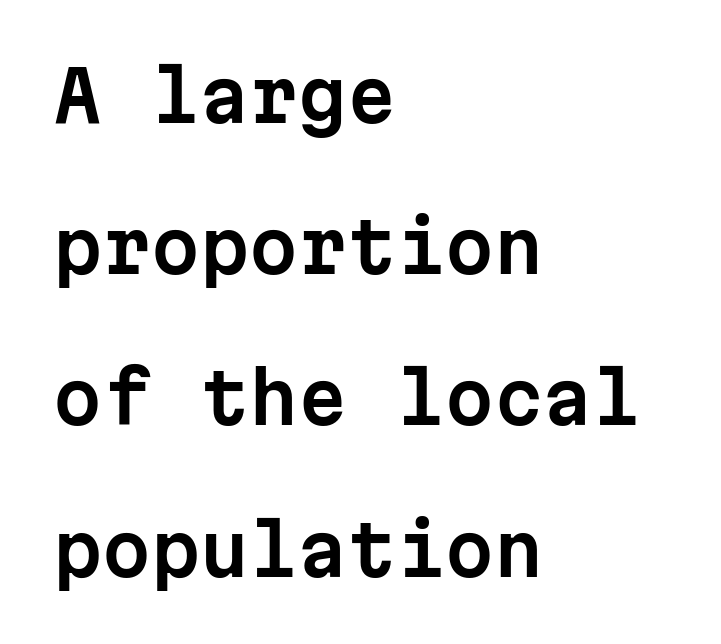
Where is the straight margin? On the left. The string is rendered with underlining switched off. Tracking here is standard; glyphs follow each other at the usual distance. A sans-serif font was chosen for this passage. How would I describe the line gaps? Wide and relaxed.
